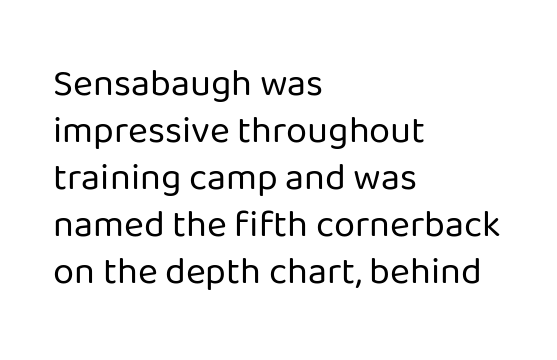
Nope, not italic — everything's standing straight. Do the characters align in a grid? No, the font is proportional. Standard letterfit; no display-style spreading of the glyphs. In CSS terms this would be text-align: left. Serif or sans? Sans — the stroke terminals are bare. Stem width sits at or under what a default text font uses.
